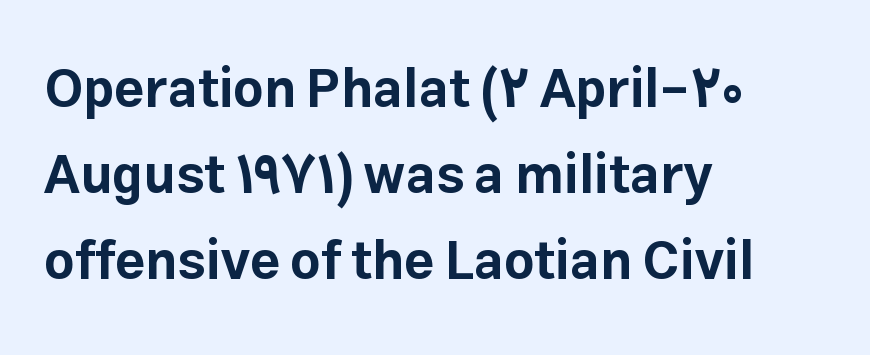
{"serif": "no", "italic": "no", "bold": "yes", "weight": "bold", "width": "normal", "stroke_contrast": "low", "x_height": "medium", "monospaced": "no", "underline": "no", "align": "left", "line_spacing": "normal", "line_spacing_ratio": 1.62, "letter_spacing": "normal", "letter_spacing_em": 0.0, "glyph_px": 53}
